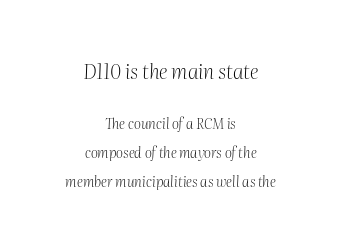
Q: Is the text bold? A: No.
Q: Is the text italic (slanted)? A: Yes, it leans right by about 2 degrees.
Q: Is the text underlined? A: No.
Q: How is the paragraph aligned? A: Centered.
Q: Is the spacing between letters normal or unusually wide? A: Normal.
Q: Is the spacing between lines tight, normal or loose? A: Loose.
Q: Which block of text is set in a larger size, the first (top) or the second (bottom)? A: The first (top) one.
